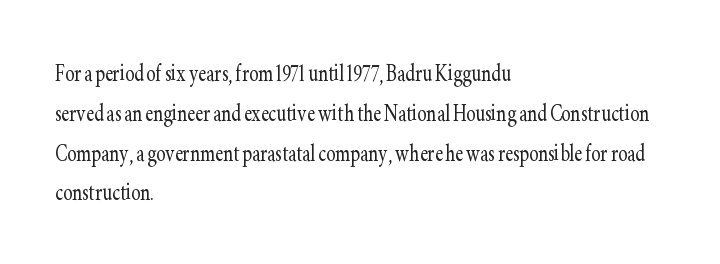
Left-aligned paragraph, ragged on the right. Just letters on the line, the space beneath them empty. The passage shown is typeset with a serif family. The line texture is even and compact thanks to regular tracking.
